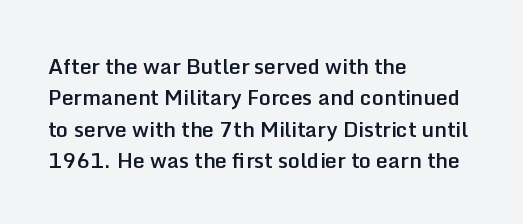
{"italic": "no", "bold": "semi", "underline": "no", "align": "left", "line_spacing": "normal", "line_spacing_ratio": 1.49, "letter_spacing": "normal", "letter_spacing_em": 0.0, "glyph_px": 21}
